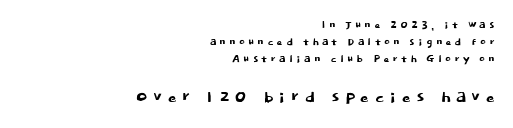
The image shows 22 px text type, upright; set right-aligned, line spacing 1.21x, unusually wide letter spacing (+0.21 em), not underlined; the second (bottom) block is 1.57x larger.
